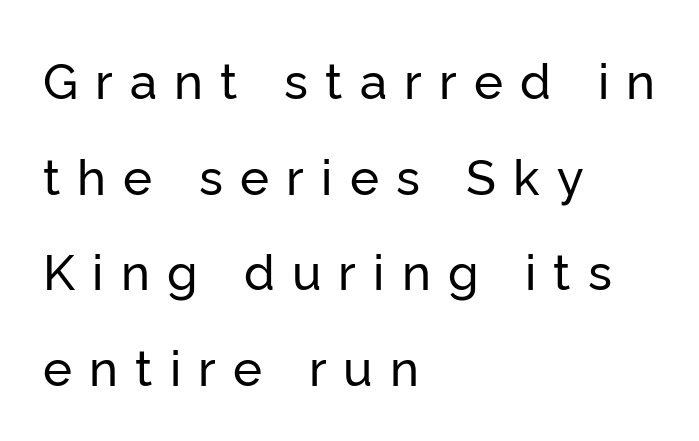
Q: Is the text italic (slanted)? A: No, it is upright.
Q: Is the typeface a serif or a sans-serif typeface? A: Sans-serif.
Q: Is the text underlined? A: No.
Q: How is the paragraph aligned? A: Left-aligned.
Q: Is the spacing between letters normal or unusually wide? A: Unusually wide.
Q: Is the spacing between lines tight, normal or loose? A: Loose.
Q: Width (condensed, normal, or wide)? A: Normal.
Q: Stroke contrast? A: Low.
Q: x-height? A: Medium.
Q: Monospaced? A: No.
